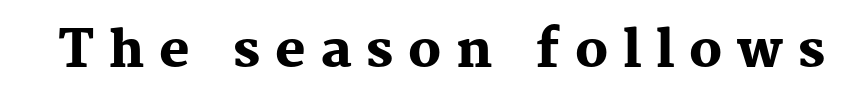
Q: Is the text bold? A: Yes.
Q: Is the text italic (slanted)? A: No, it is upright.
Q: Is the typeface a serif or a sans-serif typeface? A: Serif.
Q: Is the text underlined? A: No.
Q: Is the spacing between letters normal or unusually wide? A: Unusually wide.
Q: Width (condensed, normal, or wide)? A: Normal.
Q: Stroke contrast? A: Medium.
Q: x-height? A: Medium.
Q: Monospaced? A: No.
